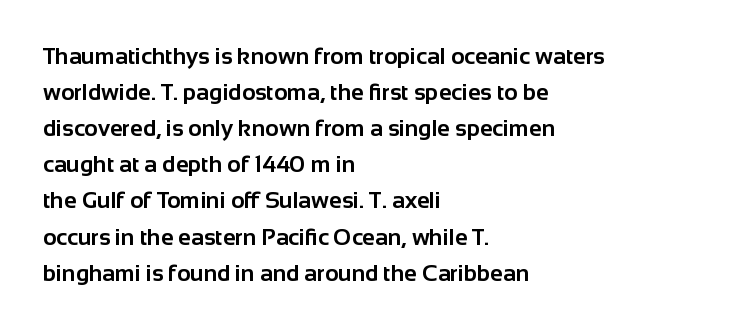
The image shows 23 px bold type, upright; set left-aligned, normal line spacing (1.57x), normal letter spacing, not underlined.
